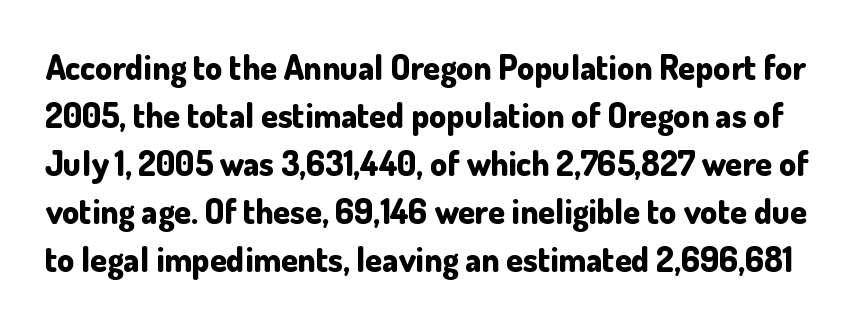
Q: Is the text bold? A: Yes.
Q: Is the text italic (slanted)? A: No, it is upright.
Q: Is the typeface a serif or a sans-serif typeface? A: Sans-serif.
Q: Is the text underlined? A: No.
Q: Is the spacing between letters normal or unusually wide? A: Normal.
Q: Is the spacing between lines tight, normal or loose? A: Normal.
Q: Width (condensed, normal, or wide)? A: Normal.
Q: Stroke contrast? A: Low.
Q: x-height? A: Small.
Q: Monospaced? A: No.
